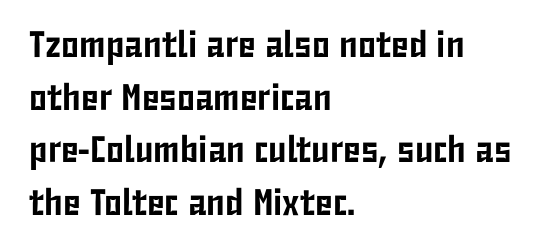
Character widths vary here, with narrow letters taking less room than wide ones. The designer left line spacing at the default. This sample is left-justified, so line endings fall wherever the words run out. No extra tracking has been applied to these lines.
